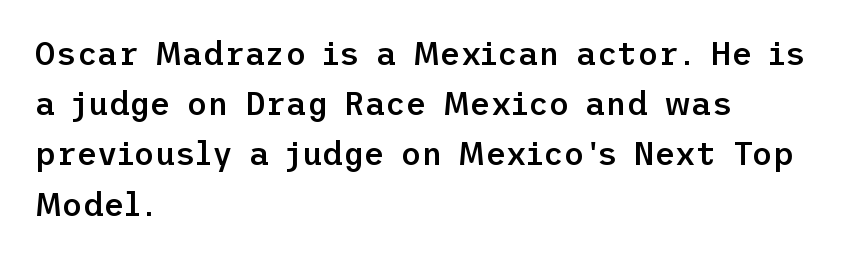
The image shows 32 px semibold sans-serif type, upright; set left-aligned, normal line spacing (1.57x), normal letter spacing, not underlined; low stroke contrast and a medium x-height.
